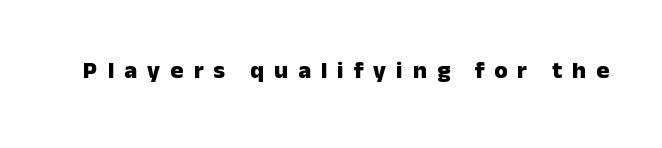
The image shows 24 px bold type, upright; set unusually wide letter spacing (+0.42 em), not underlined.
